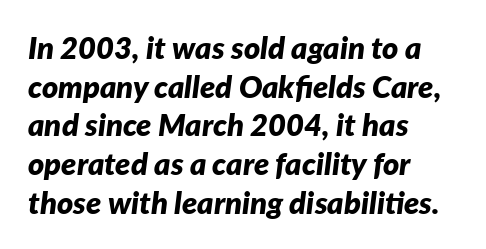
The image shows 31 px bold type, italic (leaning right); set left-aligned, normal line spacing (1.25x), normal letter spacing, not underlined; low stroke contrast and a medium x-height.
